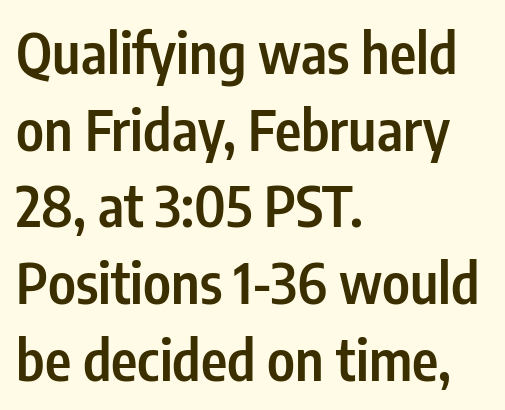
{"serif": "no", "italic": "no", "bold": "semi", "weight": "semibold", "width": "condensed", "stroke_contrast": "low", "x_height": "medium", "monospaced": "no", "underline": "no", "align": "left", "line_spacing": "normal", "line_spacing_ratio": 1.37, "letter_spacing": "normal", "letter_spacing_em": 0.0, "glyph_px": 56}
